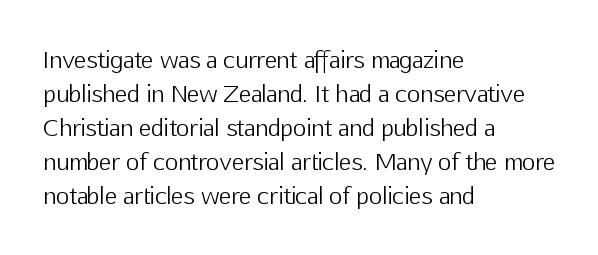
{"italic": "no", "bold": "no", "underline": "no", "align": "left", "line_spacing": "normal", "line_spacing_ratio": 1.48, "letter_spacing": "normal", "letter_spacing_em": 0.0, "glyph_px": 23}
